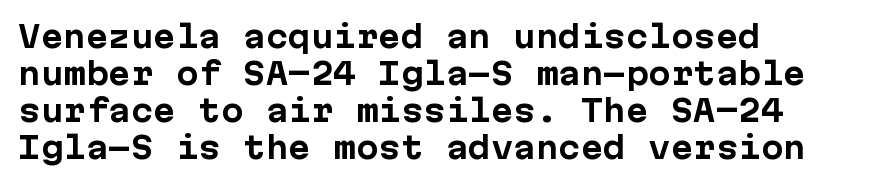
The image shows 30 px bold sans-serif type, upright, monospaced; set left-aligned, line spacing 1.23x, normal letter spacing, not underlined; low stroke contrast and a medium x-height.
